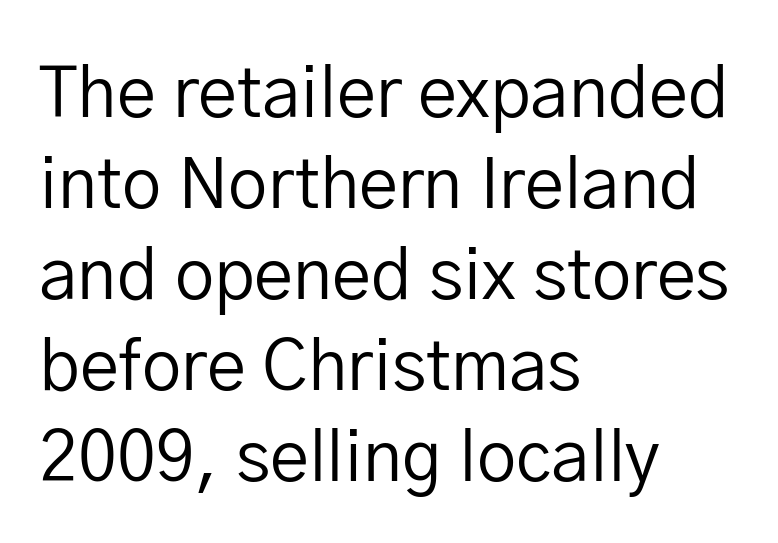
Q: Is the text bold? A: No.
Q: Is the text italic (slanted)? A: No, it is upright.
Q: Is the typeface a serif or a sans-serif typeface? A: Sans-serif.
Q: Is the text underlined? A: No.
Q: How is the paragraph aligned? A: Left-aligned.
Q: Is the spacing between letters normal or unusually wide? A: Normal.
Q: Is the spacing between lines tight, normal or loose? A: Normal.
Q: Width (condensed, normal, or wide)? A: Normal.
Q: Stroke contrast? A: Low.
Q: x-height? A: Medium.
Q: Monospaced? A: No.
